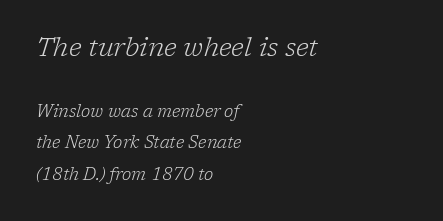
Reading down the block, your eye returns to a fixed left position each line. Descenders hang freely into open space. It's the slanting kind of type. Large over small — that's the arrangement of the two blocks here.
